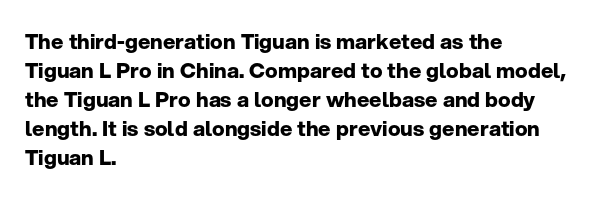
The image shows 21 px bold type, upright; set left-aligned, normal line spacing (1.38x), normal letter spacing, not underlined.
